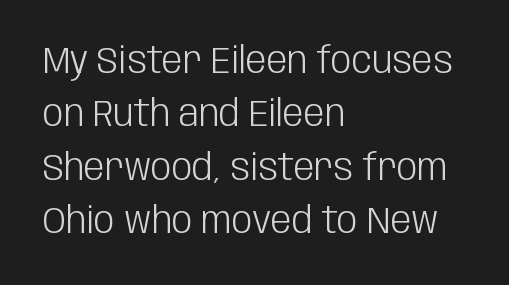
A classic flush-left, rag-right setting is used for this passage. Only glyphs here, with clear space below each row. Grotesque or geometric, the face here clearly has no serifs. Is this a heavy cut? Hardly; it is regular or lighter. Looks like regular typesetting: each glyph gets only the width it needs.
